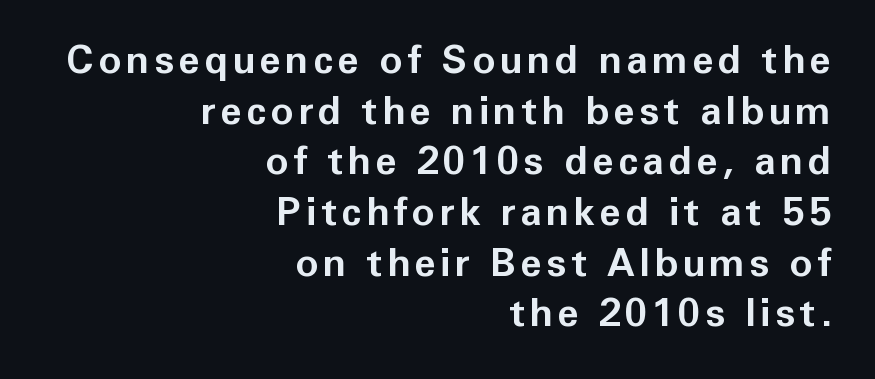
The rendering uses a bold face; every stroke is thick and dark. Grotesque or geometric, the face here clearly has no serifs. The gap between lines stays unmarked. The paragraph shown leans on its right margin. Here the designer chose a conventional face with non-uniform glyph widths.
